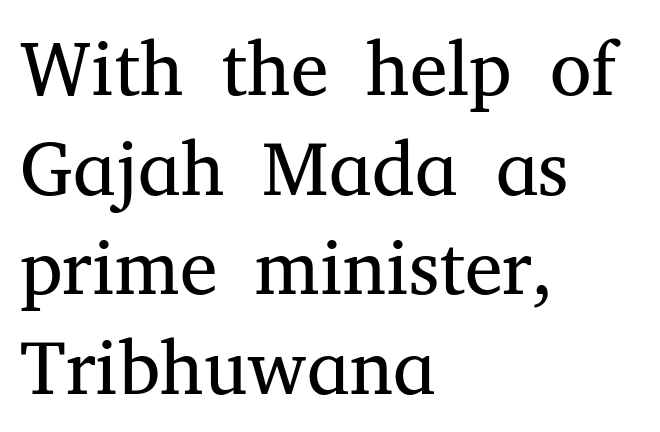
The image shows 76 px regular-weight serif type, upright; set left-aligned, normal line spacing (1.31x), normal letter spacing, not underlined; medium stroke contrast and a medium x-height.
